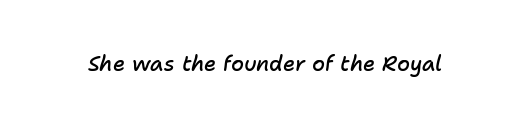
Q: Is the text bold? A: Semi-bold.
Q: Is the text italic (slanted)? A: Yes, it leans right by about 11 degrees.
Q: Is the text underlined? A: No.
Q: Is the spacing between letters normal or unusually wide? A: Normal.
